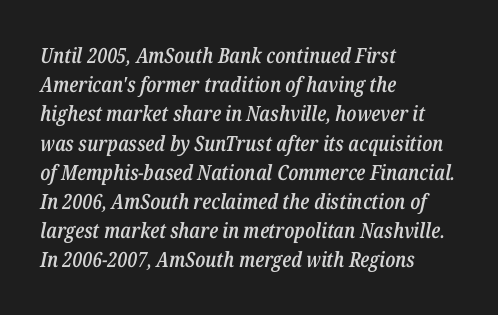
The image shows 21 px text type, italic (leaning right); set left-aligned, normal line spacing (1.39x), normal letter spacing, not underlined.
